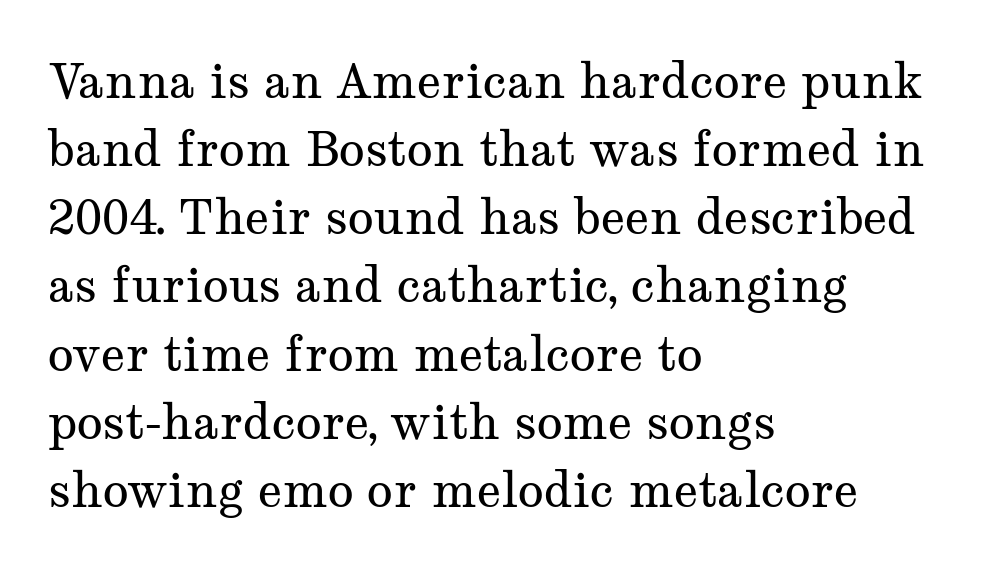
{"serif": "yes", "italic": "no", "bold": "no", "weight": "regular", "width": "wide", "stroke_contrast": "medium", "x_height": "medium", "monospaced": "no", "underline": "no", "align": "left", "line_spacing": "normal", "line_spacing_ratio": 1.42, "letter_spacing": "normal", "letter_spacing_em": 0.0, "glyph_px": 48}
